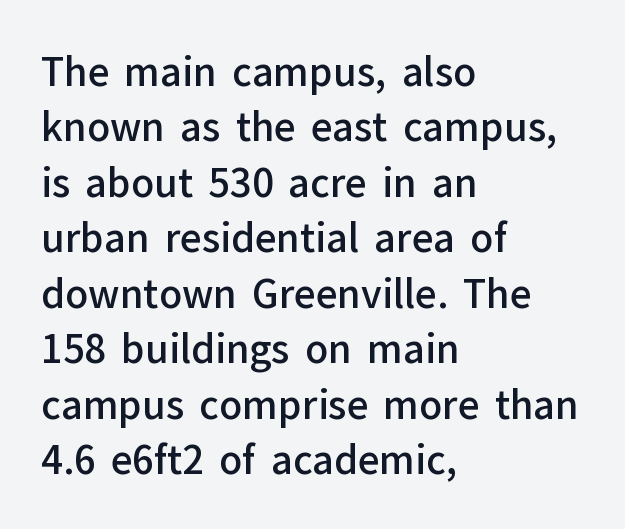
The image shows 38 px semibold sans-serif type, upright; set left-aligned, normal line spacing (1.46x), normal letter spacing, not underlined; low stroke contrast and a medium x-height.
